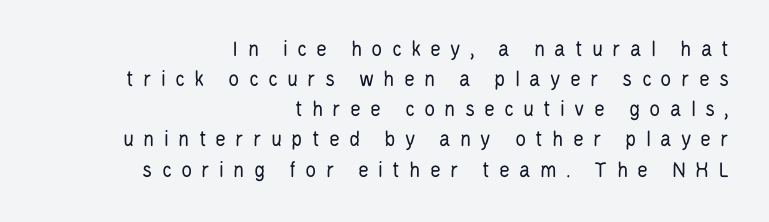
{"italic": "no", "bold": "no", "underline": "no", "align": "right", "line_spacing": "normal", "line_spacing_ratio": 1.31, "letter_spacing": "wide", "letter_spacing_em": 0.4, "glyph_px": 23}
